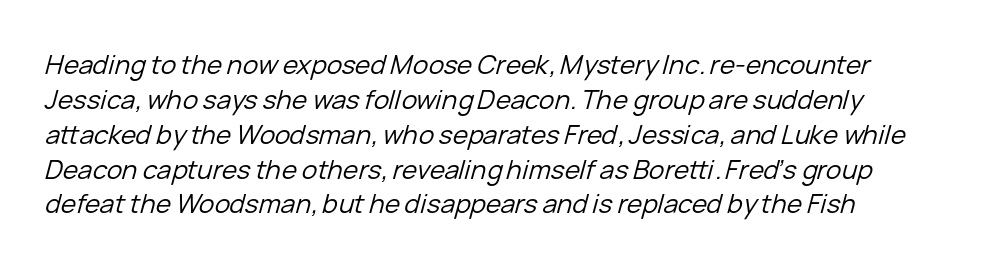
The image shows 26 px text type, italic (leaning right); set left-aligned, normal line spacing (1.34x), normal letter spacing, not underlined.
